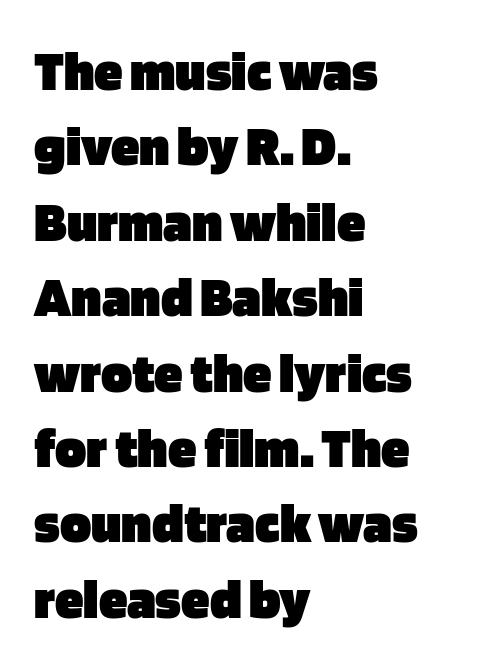
The image shows 58 px heavy sans-serif type, upright; set left-aligned, normal line spacing (1.3x), normal letter spacing, not underlined; low stroke contrast and a large x-height.
